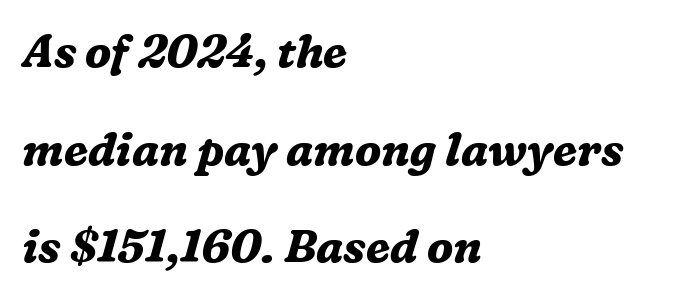
The image shows 45 px bold serif type, italic (leaning right); set left-aligned, loose line spacing (2.17x), normal letter spacing, not underlined; medium stroke contrast and a medium x-height.
